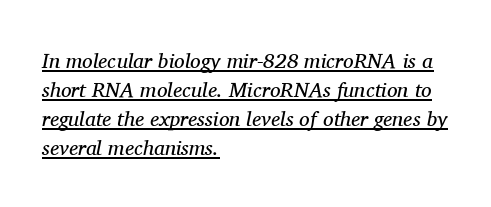
Q: Is the text bold? A: No.
Q: Is the text italic (slanted)? A: Yes, it leans right by about 11 degrees.
Q: Is the text underlined? A: Yes.
Q: How is the paragraph aligned? A: Left-aligned.
Q: Is the spacing between letters normal or unusually wide? A: Normal.
Q: Is the spacing between lines tight, normal or loose? A: Normal.
